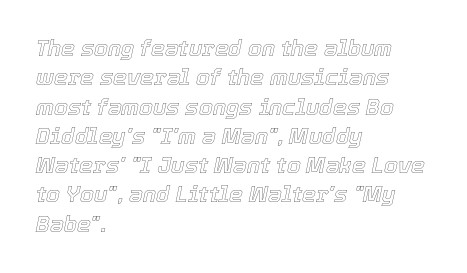
Nothing unusual about the tracking: characters are spaced as the font intends. Beneath every word, the page is bare. The designer left line spacing at the default. In CSS terms this would be text-align: left. The rendering applies a slant to the glyphs.
